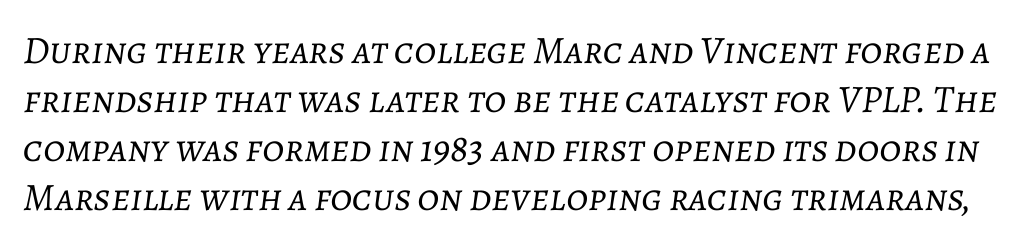
Q: Is the text bold? A: No.
Q: Is the text italic (slanted)? A: Yes, it leans right by about 7 degrees.
Q: Is the text underlined? A: No.
Q: Is the spacing between letters normal or unusually wide? A: Normal.
Q: Is the spacing between lines tight, normal or loose? A: Normal.
Q: Width (condensed, normal, or wide)? A: Normal.
Q: Stroke contrast? A: Low.
Q: x-height? A: Medium.
Q: Monospaced? A: No.
